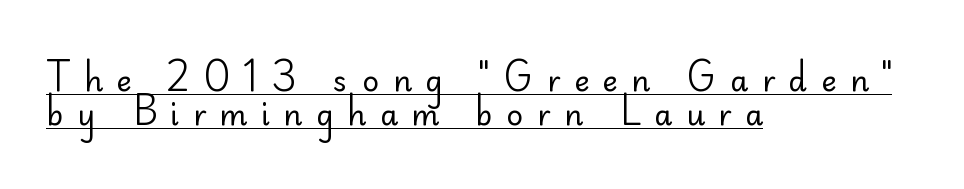
The words here are underlined. Tall strokes in this sample are plumb rather than angled. Is this a heavy cut? Hardly; it is regular or lighter. These lines are composed in type without serifs. Every row of glyphs begins at an identical x-position on the left.
